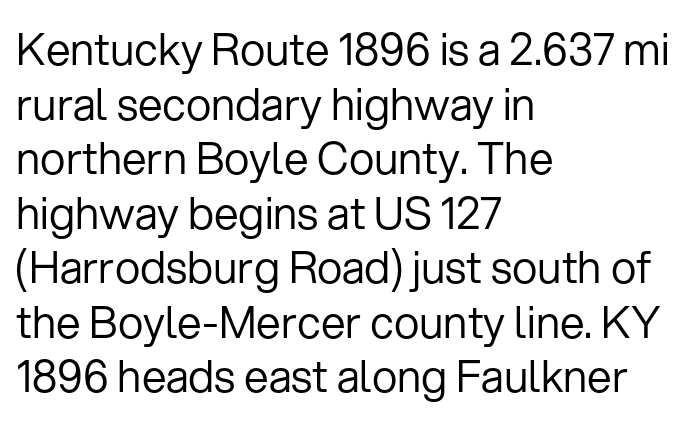
{"serif": "no", "italic": "no", "bold": "no", "weight": "regular", "width": "normal", "stroke_contrast": "low", "x_height": "medium", "monospaced": "no", "underline": "no", "align": "left", "line_spacing_ratio": 1.24, "letter_spacing": "normal", "letter_spacing_em": 0.0, "glyph_px": 44}
